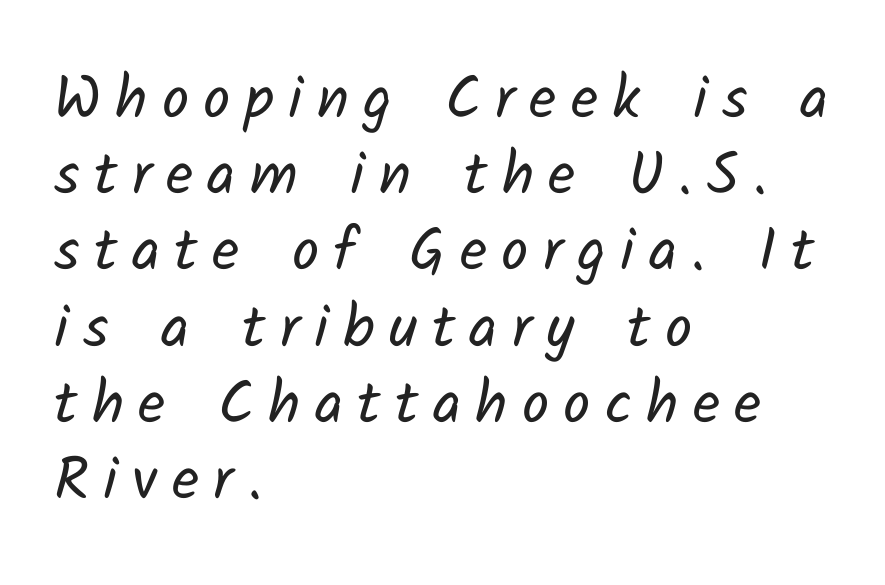
The image shows 60 px regular-weight sans-serif type; set left-aligned, normal line spacing (1.27x), unusually wide letter spacing (+0.24 em), not underlined; low stroke contrast and a medium x-height.
